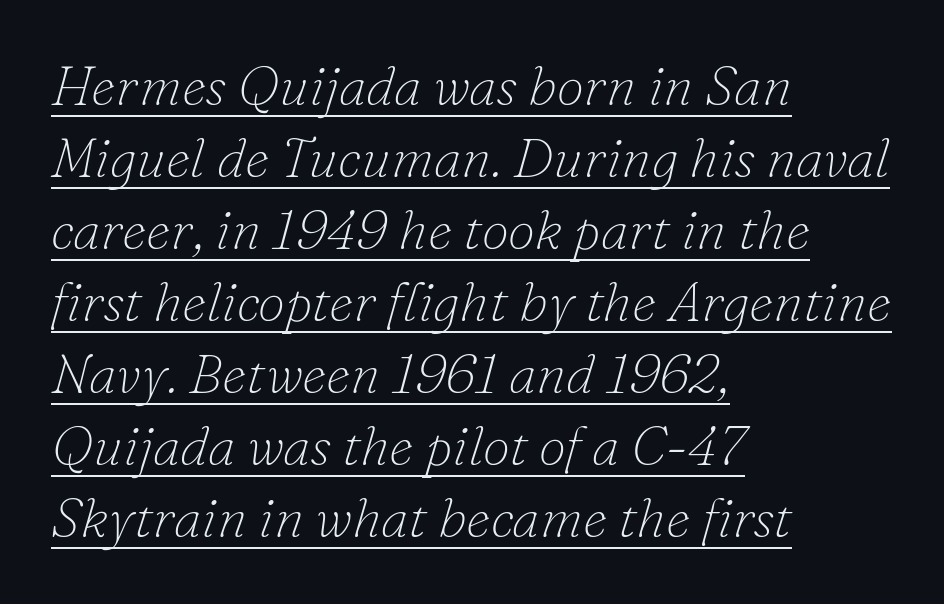
{"serif": "yes", "italic": "yes", "lean": "right", "slant_degrees": 16, "bold": "no", "weight": "thin", "width": "normal", "stroke_contrast": "low", "x_height": "small", "monospaced": "no", "underline": "yes", "align": "left", "line_spacing": "normal", "line_spacing_ratio": 1.31, "letter_spacing": "normal", "letter_spacing_em": 0.0, "glyph_px": 55}
